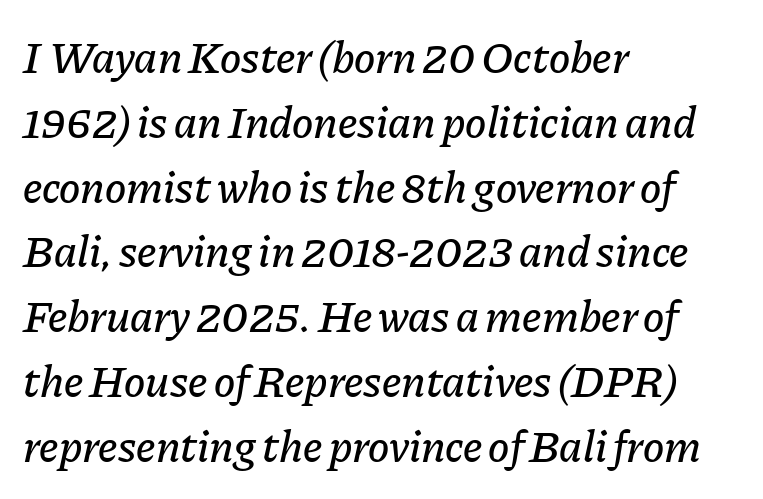
{"italic": "yes", "lean": "right", "slant_degrees": 11, "width": "normal", "stroke_contrast": "low", "x_height": "medium", "monospaced": "no", "underline": "no", "align": "left", "line_spacing": "normal", "line_spacing_ratio": 1.44, "letter_spacing": "normal", "letter_spacing_em": 0.0, "glyph_px": 45}
